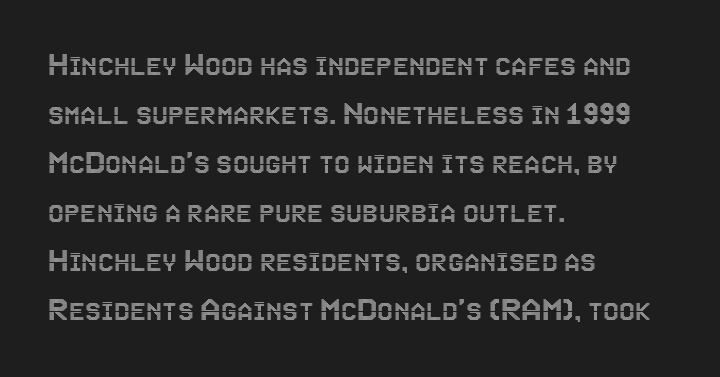
Inter-character spacing is left at the font's built-in metrics. Plain, unruled lines of type. The letters advance in unequal steps, a hallmark of proportional type. Typeset ragged right — the left edge is the straight one. Compared with typical paragraphs, the rows here are spaced about the same. If you drew a line through each stem, it would be perfectly vertical.
